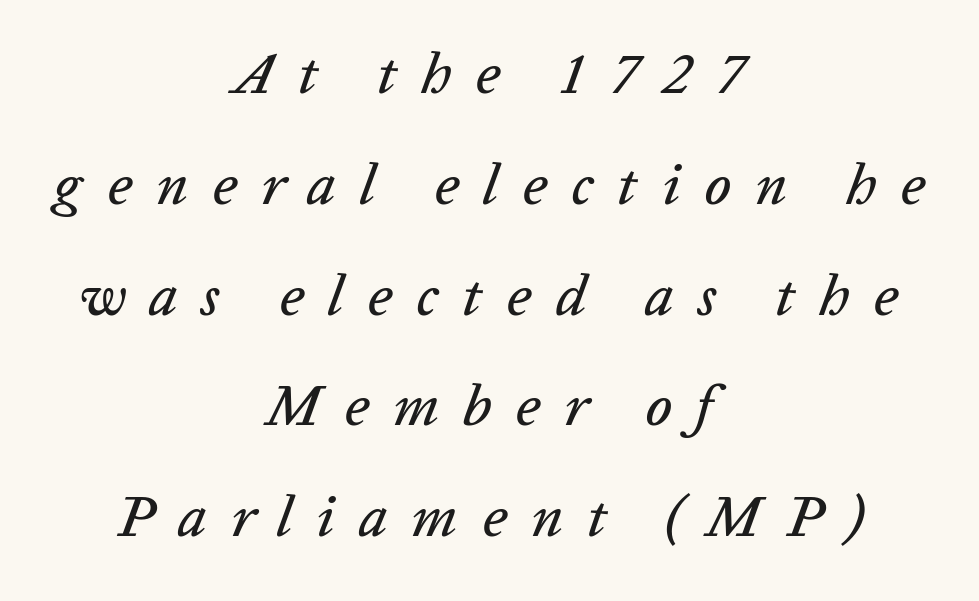
Q: Is the text italic (slanted)? A: Yes, it leans right by about 20 degrees.
Q: Is the text underlined? A: No.
Q: How is the paragraph aligned? A: Centered.
Q: Is the spacing between letters normal or unusually wide? A: Unusually wide.
Q: Is the spacing between lines tight, normal or loose? A: Loose.
Q: Width (condensed, normal, or wide)? A: Normal.
Q: Stroke contrast? A: Low.
Q: x-height? A: Medium.
Q: Monospaced? A: No.
